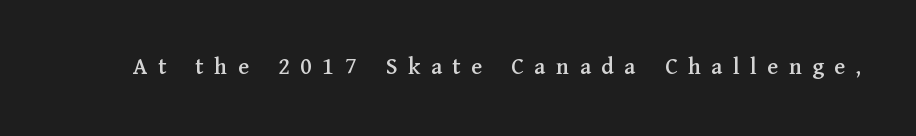
The image shows 24 px text type, upright; set unusually wide letter spacing (+0.44 em), not underlined.
